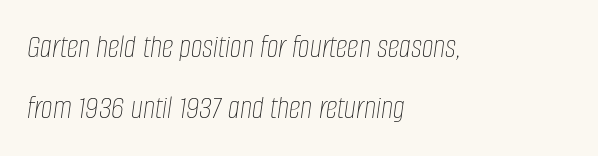
Q: Is the text bold? A: No.
Q: Is the text italic (slanted)? A: Yes, it leans right by about 8 degrees.
Q: Is the text underlined? A: No.
Q: How is the paragraph aligned? A: Left-aligned.
Q: Is the spacing between letters normal or unusually wide? A: Normal.
Q: Width (condensed, normal, or wide)? A: Condensed.
Q: Stroke contrast? A: Low.
Q: x-height? A: Large.
Q: Monospaced? A: No.
